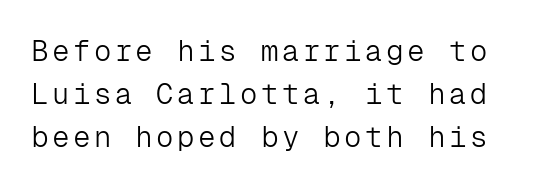
The image shows 29 px light sans-serif type, upright, monospaced; set normal line spacing (1.48x), not underlined; low stroke contrast and a medium x-height.
